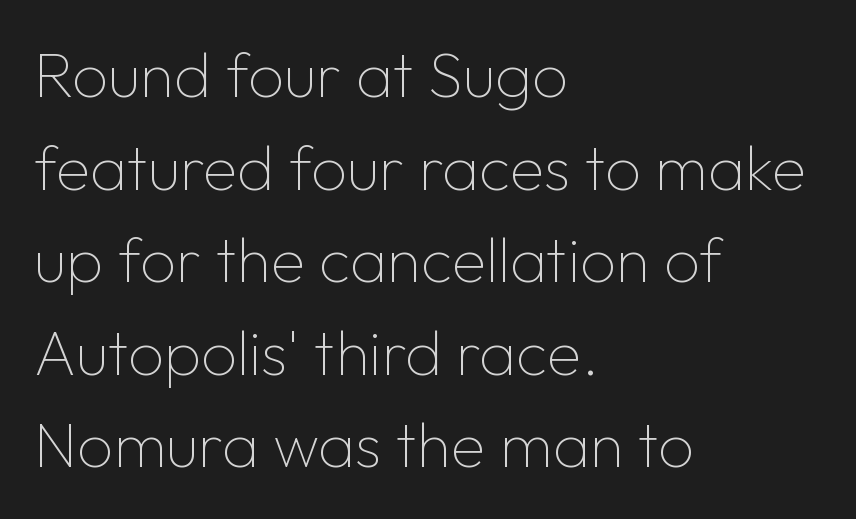
{"serif": "no", "italic": "no", "bold": "no", "weight": "thin", "width": "normal", "stroke_contrast": "low", "x_height": "medium", "monospaced": "no", "underline": "no", "align": "left", "line_spacing": "normal", "line_spacing_ratio": 1.47, "letter_spacing": "normal", "letter_spacing_em": 0.0, "glyph_px": 63}
